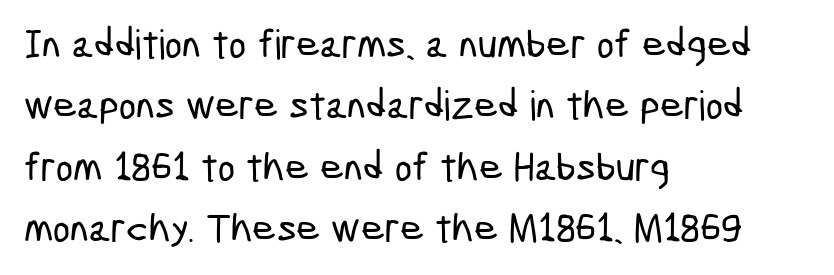
{"serif": "no", "width": "condensed", "stroke_contrast": "low", "x_height": "medium", "monospaced": "no", "underline": "no", "align": "left", "line_spacing": "normal", "line_spacing_ratio": 1.5, "letter_spacing": "normal", "letter_spacing_em": 0.0, "glyph_px": 41}
